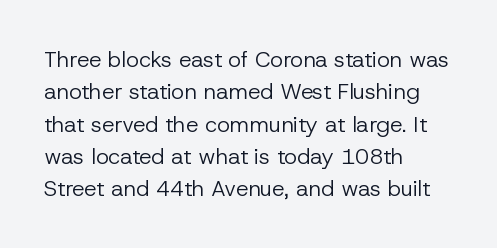
The image shows 22 px text type, upright; set left-aligned, normal line spacing (1.47x), normal letter spacing, not underlined.
